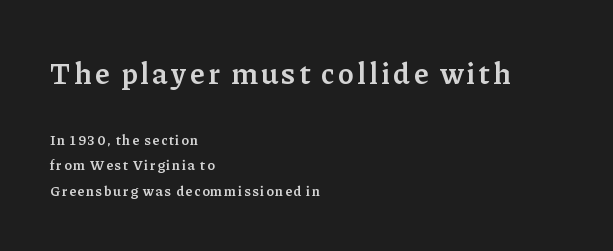
The image shows 30 px semibold serif type, upright; set left-aligned, line spacing 1.82x, not underlined; the first (top) block is 2.14x larger; low stroke contrast and a medium x-height.
